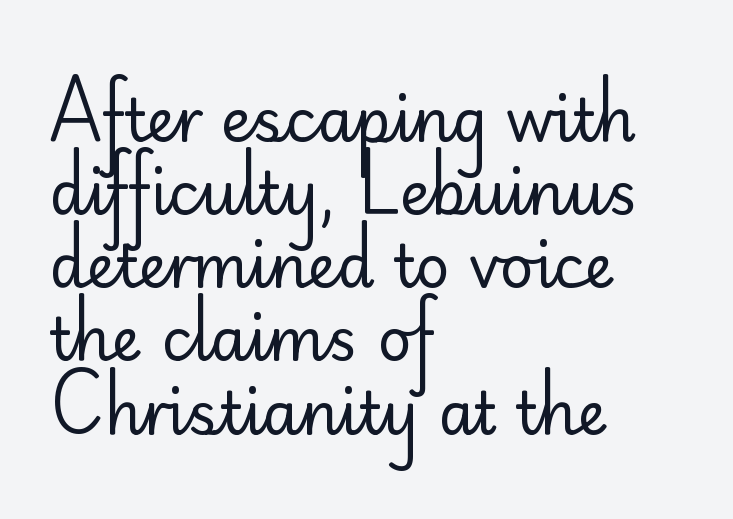
{"serif": "no", "italic": "no", "bold": "no", "weight": "regular", "width": "normal", "stroke_contrast": "low", "x_height": "small", "monospaced": "no", "underline": "no", "align": "left", "line_spacing_ratio": 1.24, "letter_spacing": "normal", "letter_spacing_em": 0.0, "glyph_px": 59}
